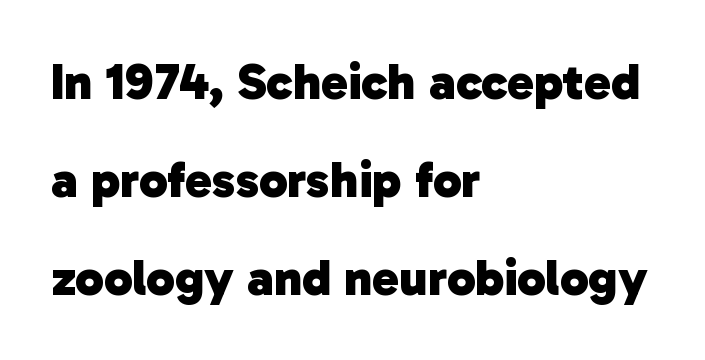
Q: Is the text bold? A: Yes.
Q: Is the typeface a serif or a sans-serif typeface? A: Sans-serif.
Q: Is the text underlined? A: No.
Q: How is the paragraph aligned? A: Left-aligned.
Q: Is the spacing between letters normal or unusually wide? A: Normal.
Q: Is the spacing between lines tight, normal or loose? A: Loose.
Q: Width (condensed, normal, or wide)? A: Normal.
Q: Stroke contrast? A: Low.
Q: x-height? A: Medium.
Q: Monospaced? A: No.
